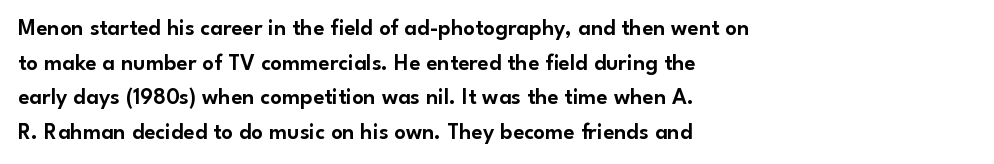
Q: Is the text italic (slanted)? A: No, it is upright.
Q: Is the text underlined? A: No.
Q: How is the paragraph aligned? A: Left-aligned.
Q: Is the spacing between letters normal or unusually wide? A: Normal.
Q: Is the spacing between lines tight, normal or loose? A: Normal.
